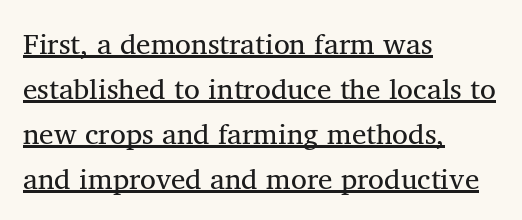
The image shows 29 px serif type, upright; set left-aligned, normal line spacing (1.55x), normal letter spacing, underlined; medium stroke contrast and a medium x-height.
